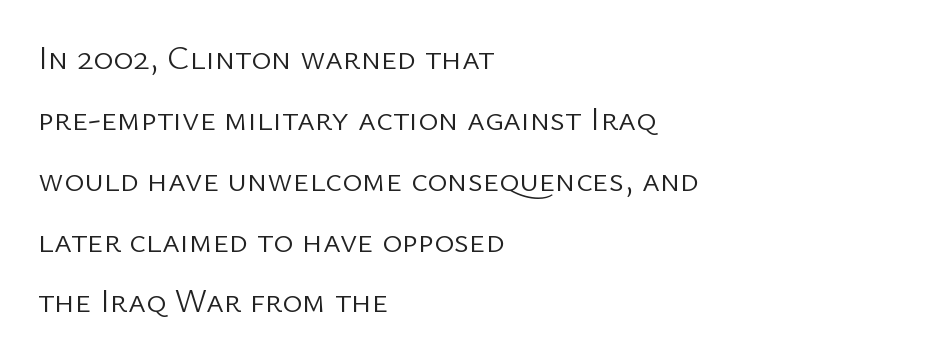
Upright lettering throughout. Type style note: lacks serifs. In terms of letterspacing, this is plain default setting. The ragged edge is on the right, which tells us the setting is flush left. The strokes are not fattened; the text isn't bold. The glyphs are unaccompanied by any horizontal stroke below them.
